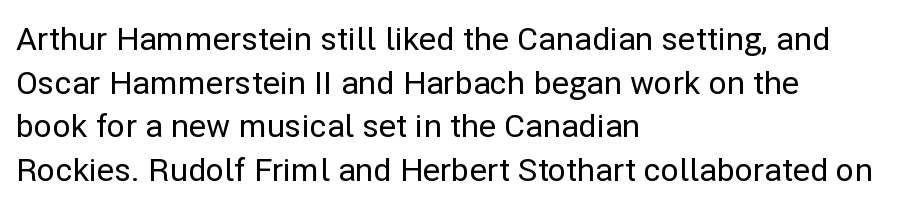
{"serif": "no", "italic": "no", "width": "normal", "stroke_contrast": "low", "x_height": "medium", "monospaced": "no", "underline": "no", "align": "left", "line_spacing": "normal", "line_spacing_ratio": 1.36, "letter_spacing": "normal", "letter_spacing_em": 0.0, "glyph_px": 32}
